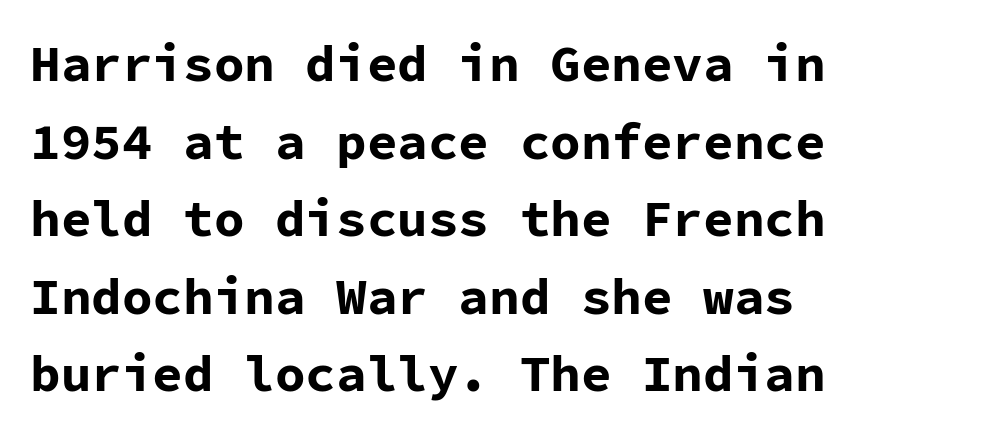
Q: Is the text bold? A: Yes.
Q: Is the text italic (slanted)? A: No, it is upright.
Q: Is the typeface a serif or a sans-serif typeface? A: Sans-serif.
Q: Is the text underlined? A: No.
Q: How is the paragraph aligned? A: Left-aligned.
Q: Is the spacing between letters normal or unusually wide? A: Normal.
Q: Is the spacing between lines tight, normal or loose? A: Normal.
Q: Width (condensed, normal, or wide)? A: Normal.
Q: Stroke contrast? A: Low.
Q: x-height? A: Medium.
Q: Monospaced? A: Yes.
